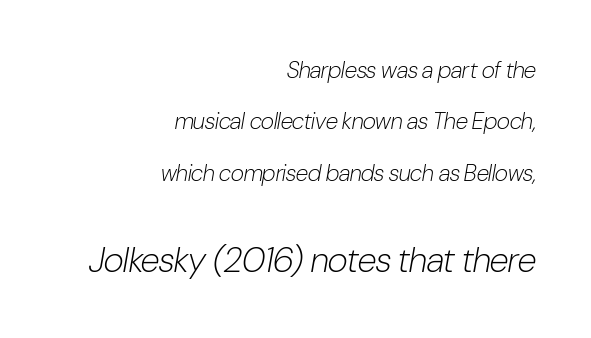
The letters advance in unequal steps, a hallmark of proportional type. Every character sits at an angle, as italics do. Reading top to bottom, the characters get bigger at the block break. The font is comparable to plain body text, perhaps lighter. Short note: letters normally spaced.
